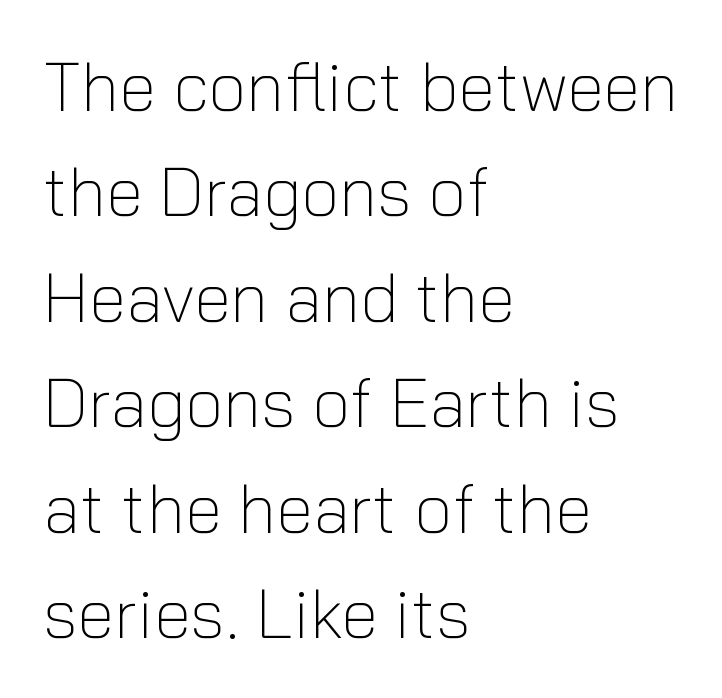
Q: Is the text bold? A: No.
Q: Is the text italic (slanted)? A: No, it is upright.
Q: Is the typeface a serif or a sans-serif typeface? A: Sans-serif.
Q: Is the text underlined? A: No.
Q: How is the paragraph aligned? A: Left-aligned.
Q: Is the spacing between letters normal or unusually wide? A: Normal.
Q: Is the spacing between lines tight, normal or loose? A: Normal.
Q: Width (condensed, normal, or wide)? A: Normal.
Q: Stroke contrast? A: Low.
Q: x-height? A: Medium.
Q: Monospaced? A: No.
